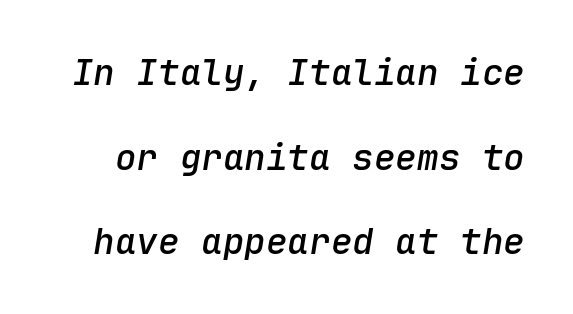
A typesetter would mark this as italic. Is the type bold? Partly — it's a semibold, heavier than regular but not fully bold. Rows of type keep a wide berth in the vertical direction. A typesetter would call this monospace, since all characters share one set width.
